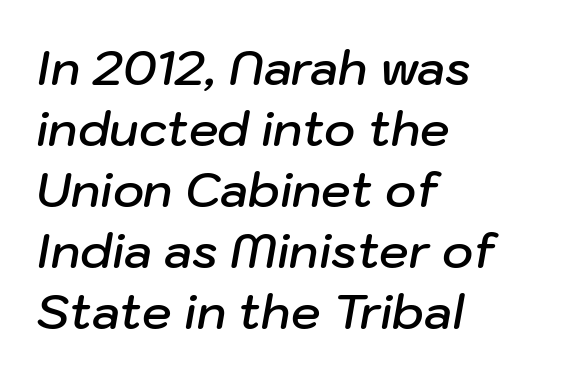
The image shows 47 px semibold type, italic (leaning right); set left-aligned, normal line spacing (1.3x), normal letter spacing, not underlined; low stroke contrast and a medium x-height.
